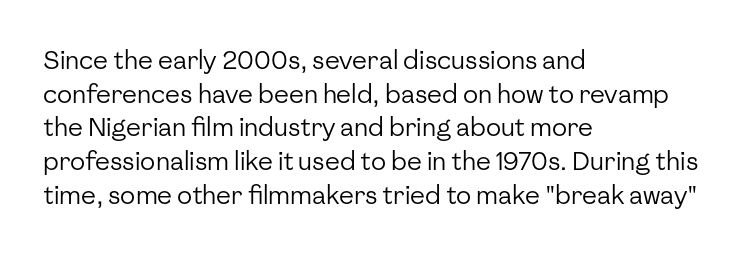
The image shows 25 px text type, upright; set left-aligned, normal line spacing (1.35x), normal letter spacing, not underlined.
